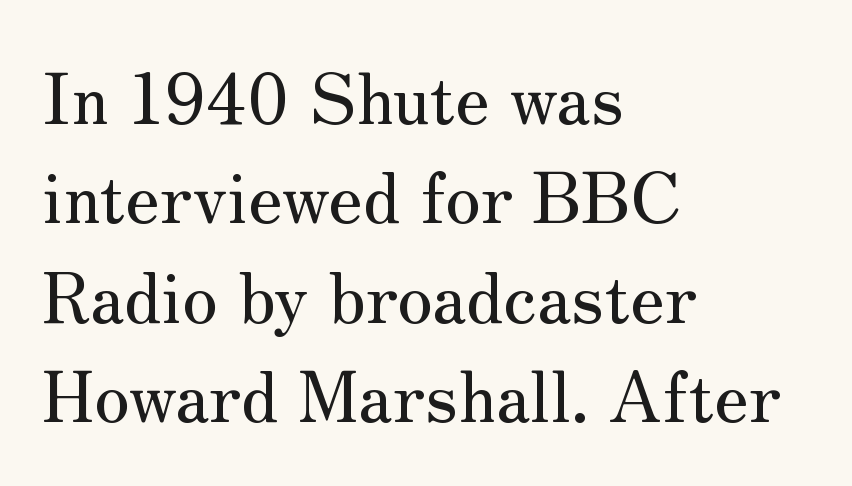
Q: Is the text italic (slanted)? A: No, it is upright.
Q: Is the typeface a serif or a sans-serif typeface? A: Serif.
Q: Is the text underlined? A: No.
Q: How is the paragraph aligned? A: Left-aligned.
Q: Is the spacing between letters normal or unusually wide? A: Normal.
Q: Is the spacing between lines tight, normal or loose? A: Normal.
Q: Width (condensed, normal, or wide)? A: Normal.
Q: Stroke contrast? A: Medium.
Q: x-height? A: Small.
Q: Monospaced? A: No.
